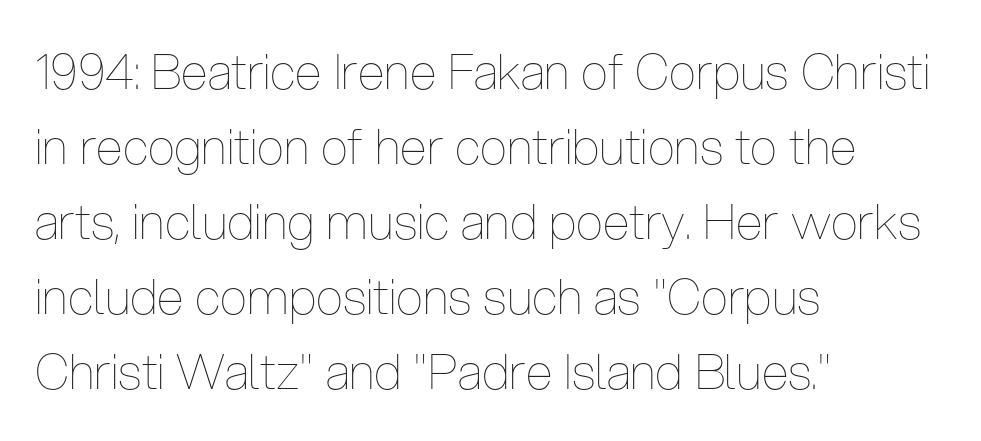
{"italic": "no", "bold": "no", "weight": "thin", "width": "condensed", "stroke_contrast": "low", "x_height": "medium", "monospaced": "no", "underline": "no", "align": "left", "line_spacing": "normal", "line_spacing_ratio": 1.53, "letter_spacing": "normal", "letter_spacing_em": 0.0, "glyph_px": 49}
